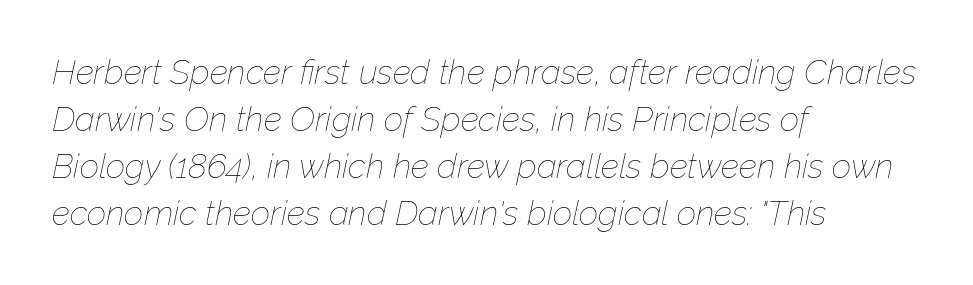
The image shows 34 px thin type, italic (leaning right); set left-aligned, normal line spacing (1.38x), normal letter spacing, not underlined; low stroke contrast and a medium x-height.
